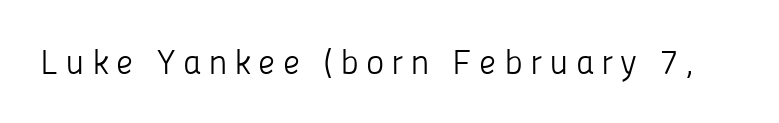
{"serif": "no", "italic": "no", "bold": "no", "weight": "light", "width": "normal", "stroke_contrast": "low", "x_height": "medium", "monospaced": "no", "underline": "no", "letter_spacing": "wide", "letter_spacing_em": 0.2, "glyph_px": 35}
